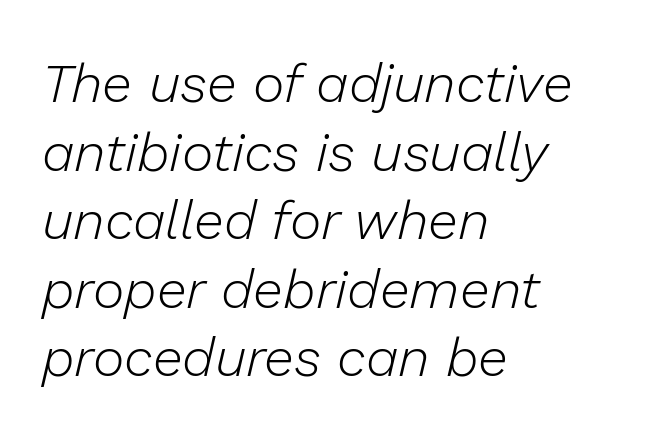
Is this a fixed-width face? No — the glyphs have proportional, varying widths. The text block is weighted toward the left margin, trailing off unevenly rightward. No letter is thick-stroked: the sample isn't bold. Anything drawn beneath the words? Only blank space.
